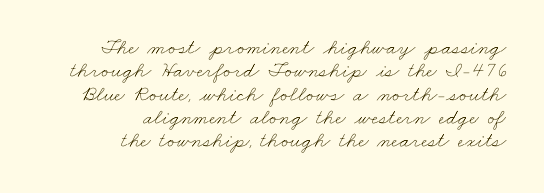
Q: Is the text bold? A: No.
Q: Is the text underlined? A: No.
Q: How is the paragraph aligned? A: Right-aligned.
Q: Is the spacing between letters normal or unusually wide? A: Normal.
Q: Is the spacing between lines tight, normal or loose? A: Tight.
